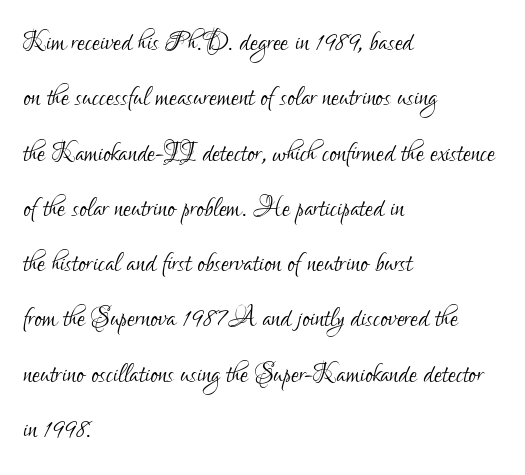
Q: Is the text bold? A: No.
Q: Is the text italic (slanted)? A: Yes.
Q: Is the typeface a serif or a sans-serif typeface? A: Sans-serif.
Q: Is the text underlined? A: No.
Q: How is the paragraph aligned? A: Left-aligned.
Q: Is the spacing between letters normal or unusually wide? A: Normal.
Q: Is the spacing between lines tight, normal or loose? A: Normal.
Q: Width (condensed, normal, or wide)? A: Condensed.
Q: Stroke contrast? A: Low.
Q: x-height? A: Small.
Q: Monospaced? A: No.
